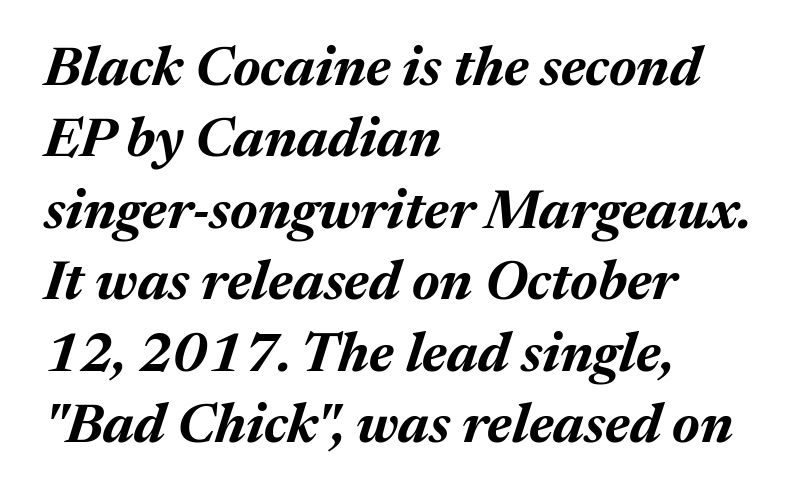
The image shows 55 px bold type, italic (leaning right); set left-aligned, normal line spacing (1.3x), normal letter spacing, not underlined; medium stroke contrast and a medium x-height.
